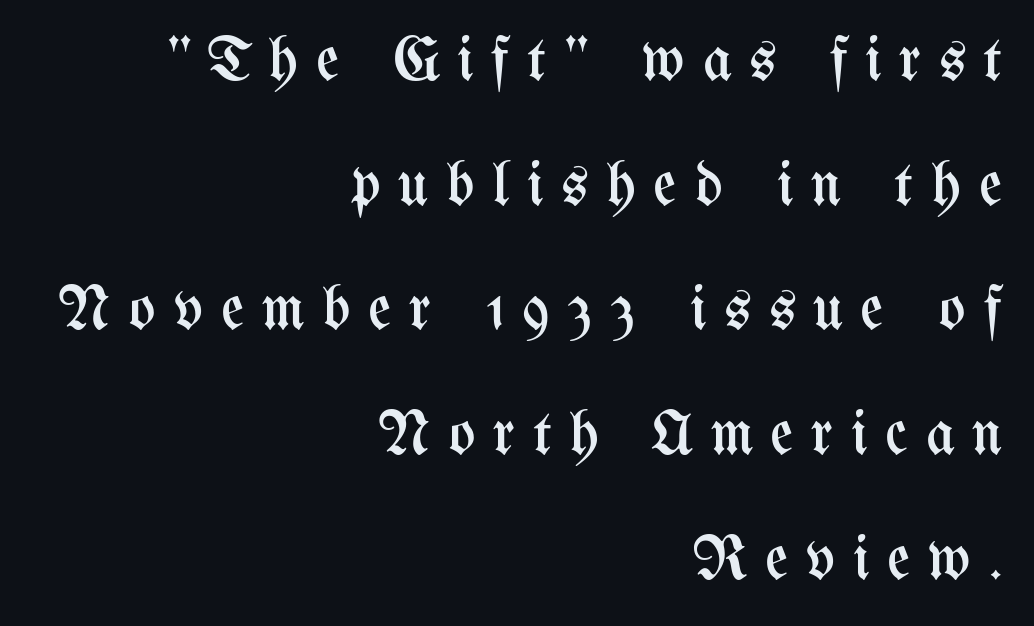
Type without underlining. This is not heavy type; no bold has been used. Observe the wide spacing: letters keep a clear distance from each other. Leading: increased. The rendering anchors every line to the right-hand side. A typesetter would mark this as roman, not italic.
